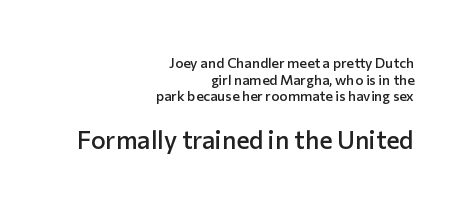
Tracking here is standard; glyphs follow each other at the usual distance. Of the two passages, the one underneath uses the larger point size. Typographic density is moderately raised because the face is semibold. Every stem runs plumb, perpendicular to the baseline. The rag falls on the left side of this text block.
